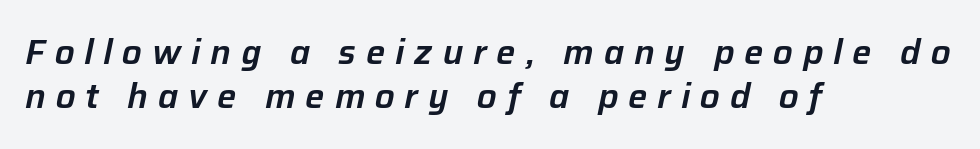
The letters advance in unequal steps, a hallmark of proportional type. A bare baseline throughout the passage. Each word looks stretched out because of the extra space between its letters. Honestly, the row spacing looks completely unremarkable.
